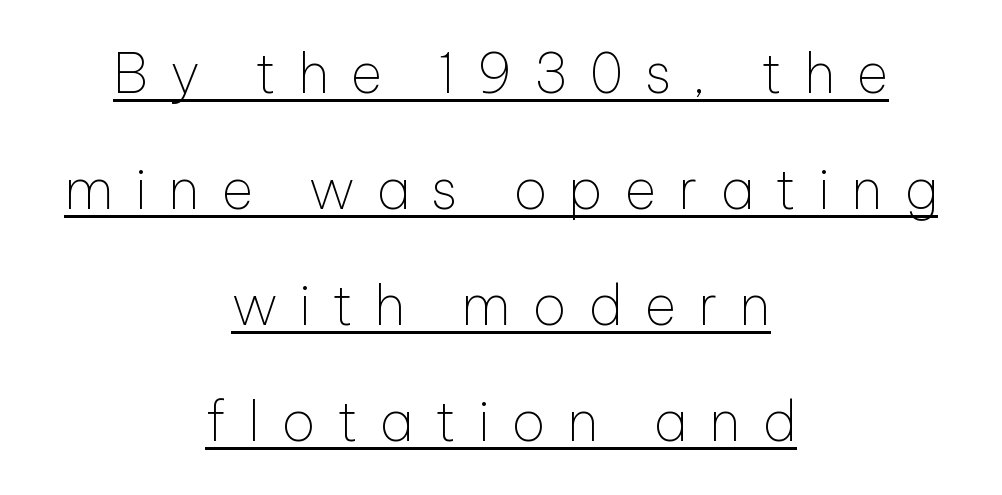
{"serif": "no", "italic": "no", "bold": "no", "weight": "thin", "width": "normal", "stroke_contrast": "low", "x_height": "medium", "monospaced": "no", "underline": "yes", "align": "center", "line_spacing": "loose", "line_spacing_ratio": 2.11, "letter_spacing": "wide", "letter_spacing_em": 0.39, "glyph_px": 55}
